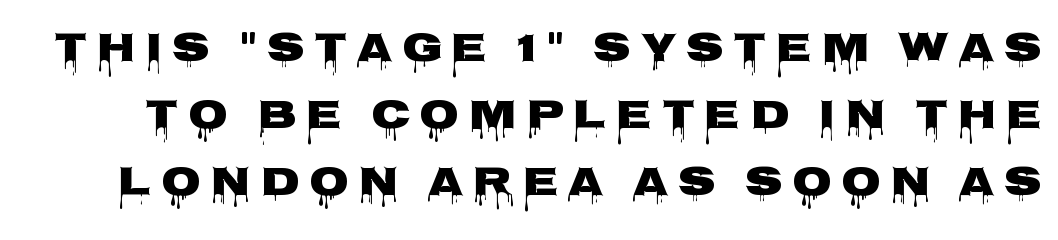
Q: Is the text bold? A: Yes.
Q: Is the text italic (slanted)? A: No, it is upright.
Q: Is the typeface a serif or a sans-serif typeface? A: Sans-serif.
Q: Is the text underlined? A: No.
Q: Is the spacing between letters normal or unusually wide? A: Unusually wide.
Q: Is the spacing between lines tight, normal or loose? A: Normal.
Q: Width (condensed, normal, or wide)? A: Wide.
Q: Stroke contrast? A: Low.
Q: x-height? A: Large.
Q: Monospaced? A: No.
